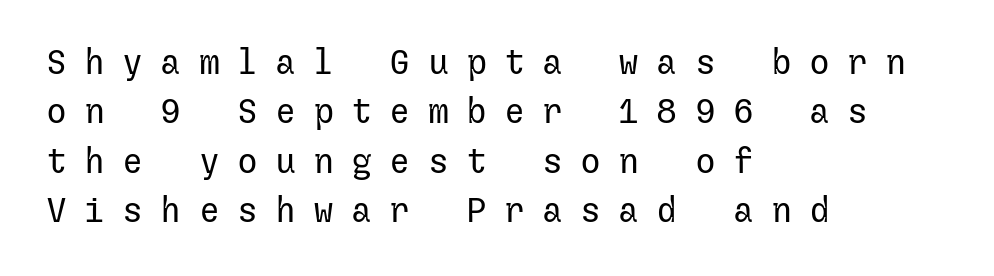
The words here are not underlined. Caption: face not bold, strokes unweighted. Compared with typical body copy, the letter spacing here is much looser. Horizontally, the lines are justified to the leading edge only. Are there feet on the stems? There aren't — it's a sans.
